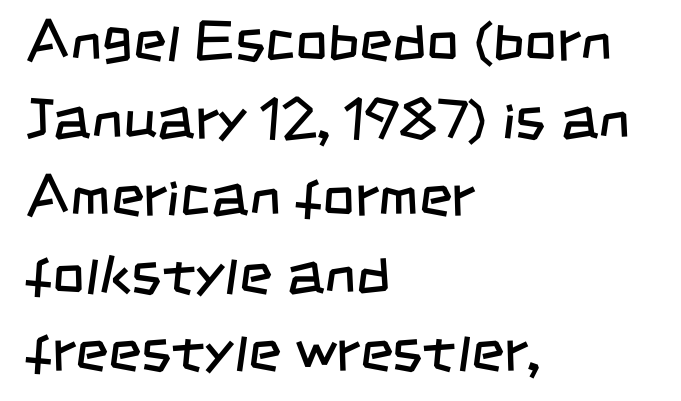
The image shows 57 px regular-weight, condensed sans-serif type; set left-aligned, normal line spacing (1.36x), normal letter spacing, not underlined; low stroke contrast and a large x-height.
